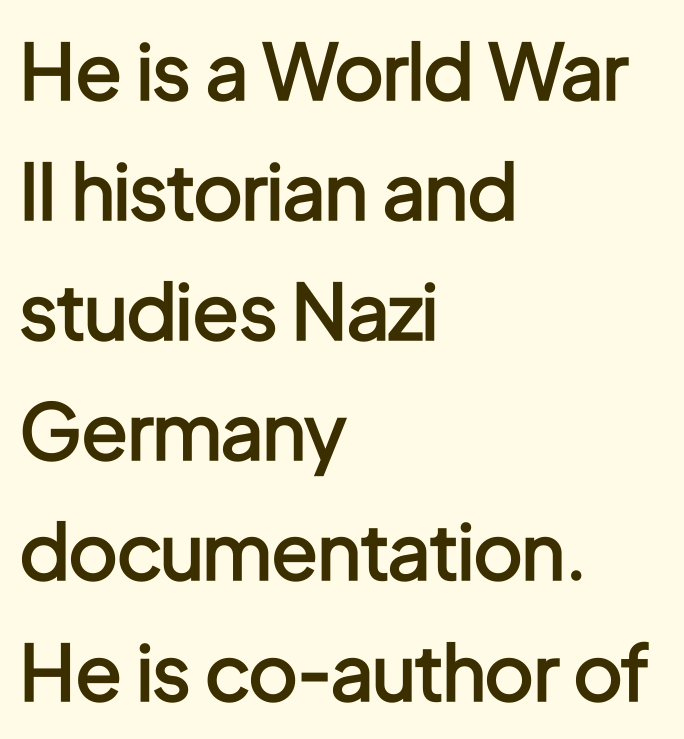
The image shows 77 px semibold, condensed sans-serif type, upright; set left-aligned, normal line spacing (1.56x), normal letter spacing, not underlined; low stroke contrast and a medium x-height.
